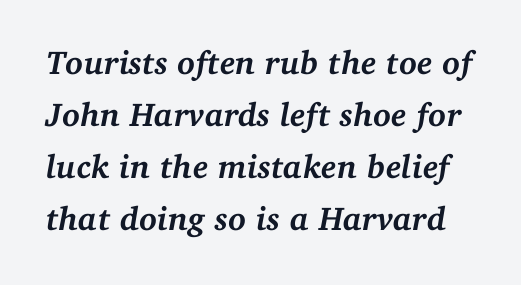
This sample uses an oblique cut, with every glyph tilted off the vertical. The type family on display is of the serif kind. These lines are rendered in a variable-pitch font. Type without underlining. The face used here has the dense, thick strokes of a bold. Line spacing here is normal.
